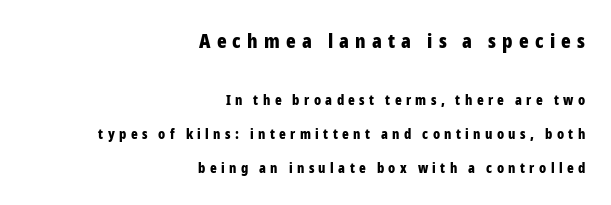
{"italic": "no", "bold": "yes", "underline": "no", "align": "right", "line_spacing": "loose", "line_spacing_ratio": 2.42, "letter_spacing": "wide", "letter_spacing_em": 0.31, "larger_block": "first", "size_ratio": 1.43, "glyph_px": 20}
